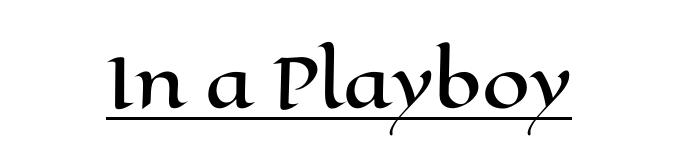
The rendered words wear a rule along their underside. Is the letter spacing exaggerated? No — it looks like the ordinary default. Notice how the passage keeps no hard edge, just a central spine. Designer's note — italics off, roman on. Varying glyph widths throughout — classic text-font behaviour.
